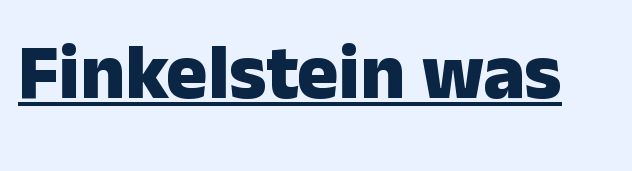
Q: Is the text bold? A: Yes.
Q: Is the text italic (slanted)? A: No, it is upright.
Q: Is the typeface a serif or a sans-serif typeface? A: Sans-serif.
Q: Is the text underlined? A: Yes.
Q: Is the spacing between letters normal or unusually wide? A: Normal.
Q: Width (condensed, normal, or wide)? A: Normal.
Q: Stroke contrast? A: Low.
Q: x-height? A: Medium.
Q: Monospaced? A: No.
